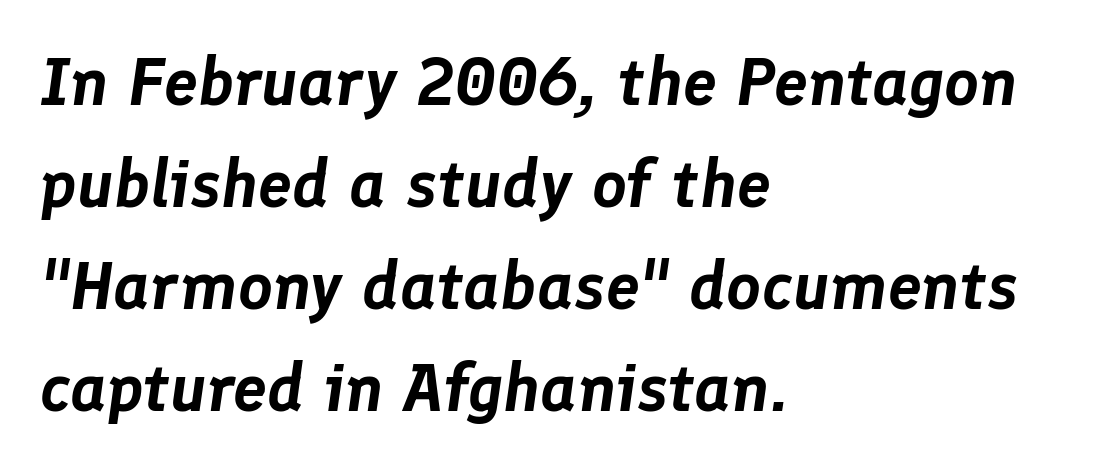
Q: Is the text italic (slanted)? A: Yes, it leans right by about 8 degrees.
Q: Is the text underlined? A: No.
Q: How is the paragraph aligned? A: Left-aligned.
Q: Is the spacing between letters normal or unusually wide? A: Normal.
Q: Is the spacing between lines tight, normal or loose? A: Normal.
Q: Width (condensed, normal, or wide)? A: Normal.
Q: Stroke contrast? A: Low.
Q: x-height? A: Medium.
Q: Monospaced? A: No.
